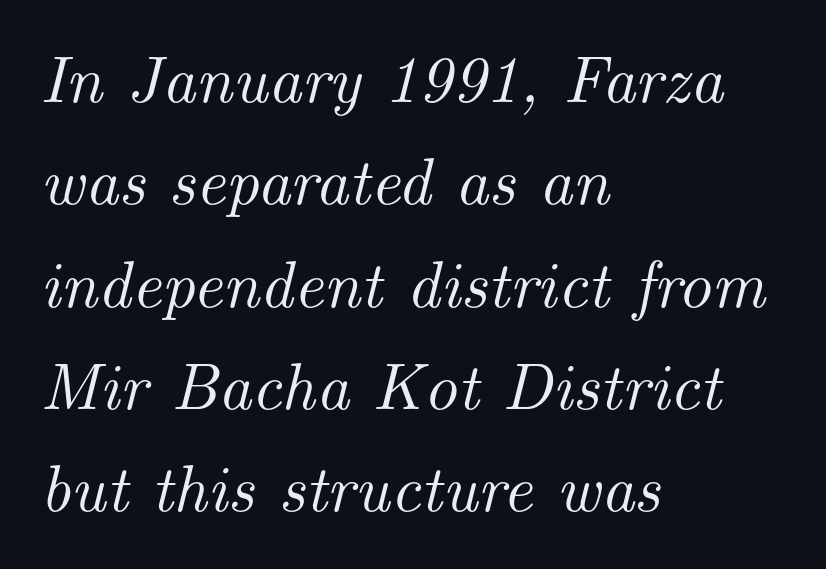
{"serif": "yes", "italic": "yes", "lean": "right", "slant_degrees": 14, "width": "normal", "stroke_contrast": "medium", "x_height": "small", "monospaced": "no", "underline": "no", "align": "left", "line_spacing": "normal", "line_spacing_ratio": 1.55, "letter_spacing": "normal", "letter_spacing_em": 0.0, "glyph_px": 66}
